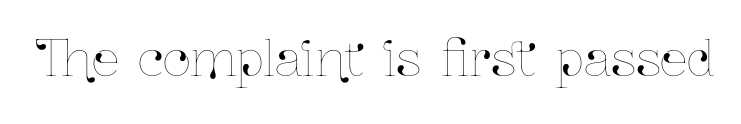
Q: Is the text italic (slanted)? A: No, it is upright.
Q: Is the text underlined? A: No.
Q: Is the spacing between letters normal or unusually wide? A: Normal.
Q: Width (condensed, normal, or wide)? A: Condensed.
Q: Stroke contrast? A: Low.
Q: x-height? A: Medium.
Q: Monospaced? A: No.
